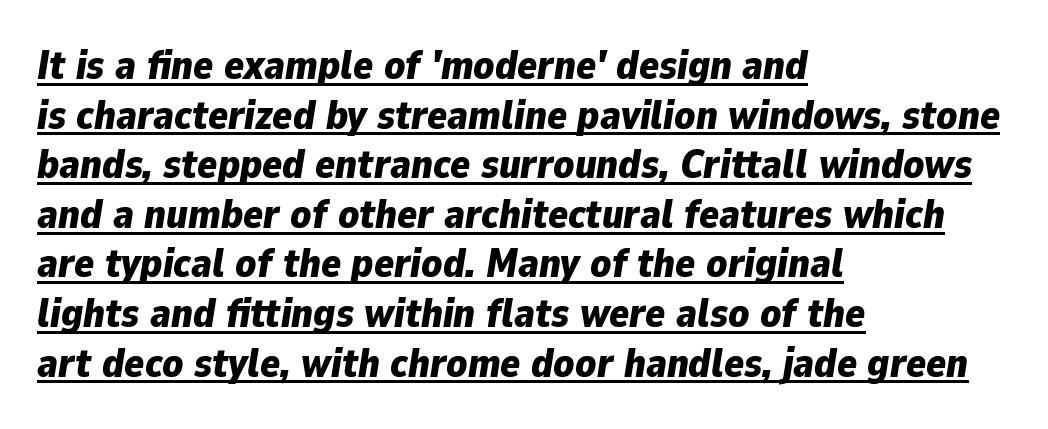
{"italic": "yes", "lean": "right", "slant_degrees": 9, "bold": "yes", "weight": "bold", "width": "normal", "stroke_contrast": "low", "x_height": "medium", "monospaced": "no", "underline": "yes", "align": "left", "line_spacing_ratio": 1.21, "letter_spacing": "normal", "letter_spacing_em": 0.0, "glyph_px": 41}
